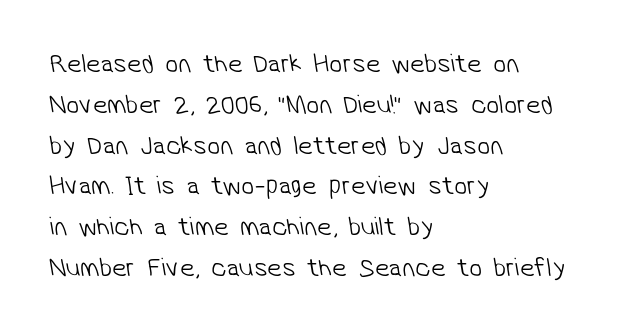
{"bold": "no", "underline": "no", "align": "left", "line_spacing": "normal", "line_spacing_ratio": 1.57, "letter_spacing": "normal", "letter_spacing_em": 0.0, "glyph_px": 26}
